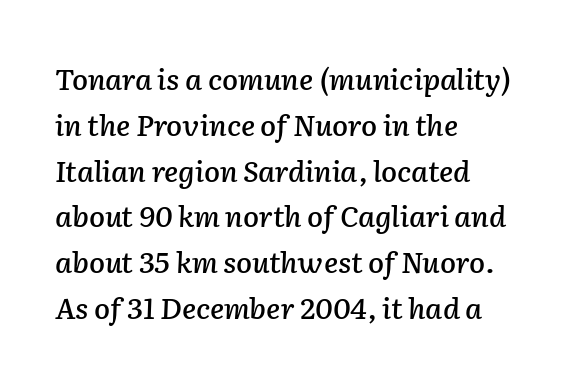
Q: Is the text italic (slanted)? A: Yes, it leans right by about 2 degrees.
Q: Is the text underlined? A: No.
Q: How is the paragraph aligned? A: Left-aligned.
Q: Is the spacing between letters normal or unusually wide? A: Normal.
Q: Is the spacing between lines tight, normal or loose? A: Normal.
Q: Width (condensed, normal, or wide)? A: Normal.
Q: Stroke contrast? A: Low.
Q: x-height? A: Medium.
Q: Monospaced? A: No.
